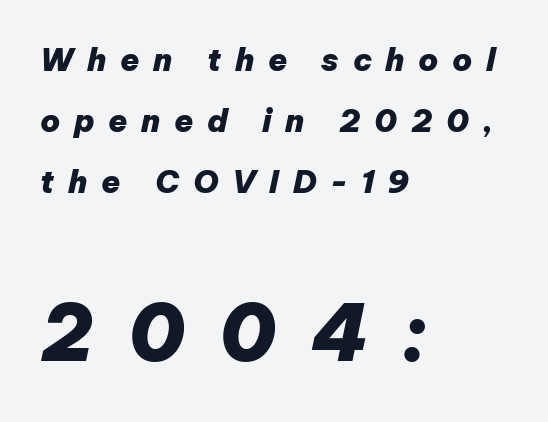
These lines stack with their left ends in a neat column. The passage shown is typed in a proportional face where columns would drift. The later block is typeset at a bigger size than the earlier block. Each word looks stretched out because of the extra space between its letters. The specimen reads as italic at a glance.
